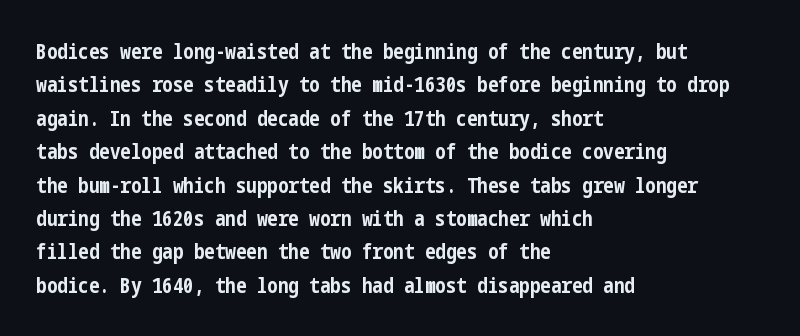
The image shows 21 px bold type, upright; set left-aligned, normal line spacing (1.59x), normal letter spacing, not underlined.
